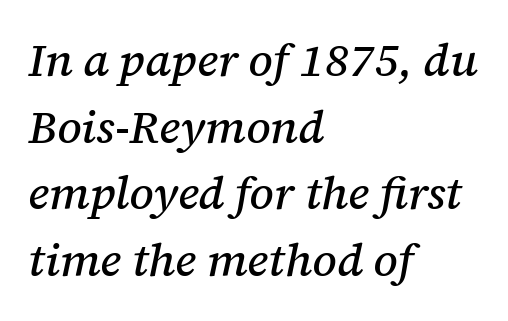
Q: Is the text italic (slanted)? A: Yes, it leans right by about 12 degrees.
Q: Is the typeface a serif or a sans-serif typeface? A: Serif.
Q: Is the text underlined? A: No.
Q: How is the paragraph aligned? A: Left-aligned.
Q: Is the spacing between letters normal or unusually wide? A: Normal.
Q: Is the spacing between lines tight, normal or loose? A: Normal.
Q: Width (condensed, normal, or wide)? A: Normal.
Q: Stroke contrast? A: Medium.
Q: x-height? A: Medium.
Q: Monospaced? A: No.
